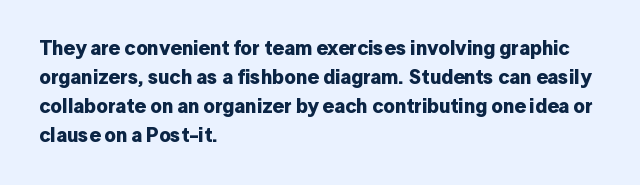
The image shows 20 px bold type, upright; set left-aligned, normal line spacing (1.45x), normal letter spacing, not underlined.
